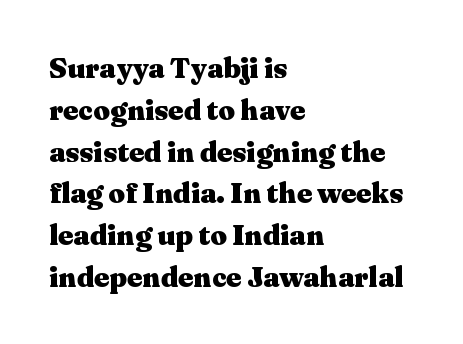
{"serif": "yes", "italic": "no", "bold": "yes", "weight": "heavy", "width": "wide", "stroke_contrast": "medium", "x_height": "medium", "monospaced": "no", "underline": "no", "align": "left", "line_spacing": "normal", "line_spacing_ratio": 1.44, "letter_spacing": "normal", "letter_spacing_em": 0.0, "glyph_px": 29}
